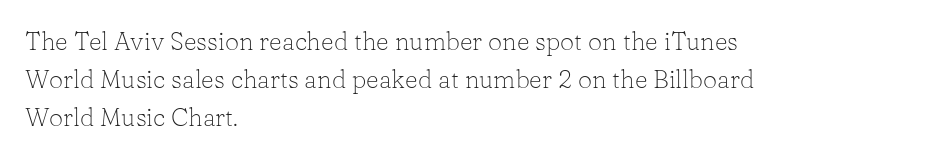
The image shows 25 px text type, upright; set left-aligned, normal line spacing (1.52x), normal letter spacing, not underlined.
